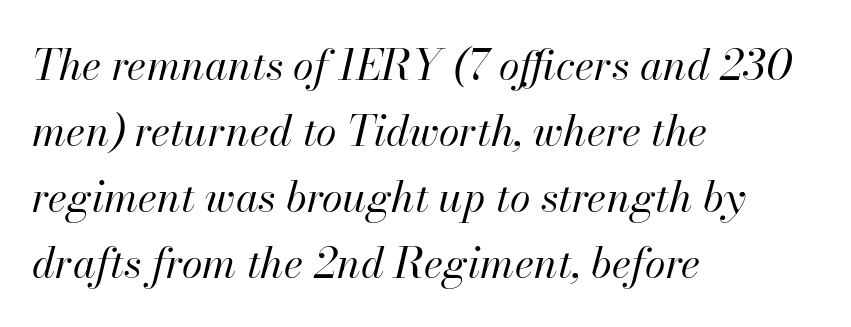
Q: Is the text bold? A: No.
Q: Is the text italic (slanted)? A: Yes, it leans right by about 13 degrees.
Q: Is the text underlined? A: No.
Q: How is the paragraph aligned? A: Left-aligned.
Q: Is the spacing between letters normal or unusually wide? A: Normal.
Q: Is the spacing between lines tight, normal or loose? A: Normal.
Q: Width (condensed, normal, or wide)? A: Normal.
Q: Stroke contrast? A: High.
Q: x-height? A: Small.
Q: Monospaced? A: No.
